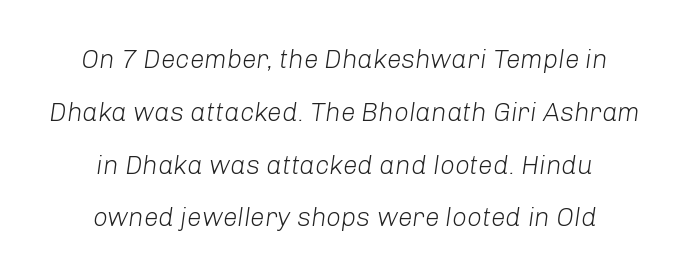
{"italic": "yes", "lean": "right", "slant_degrees": 8, "bold": "no", "underline": "no", "align": "center", "line_spacing": "loose", "line_spacing_ratio": 2.03, "letter_spacing": "normal", "letter_spacing_em": 0.0, "glyph_px": 26}
